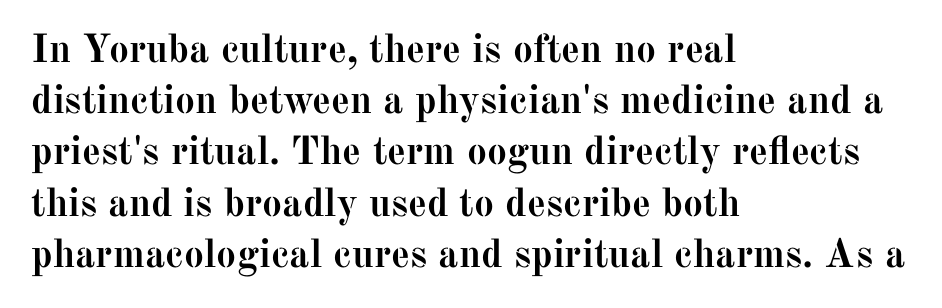
The image shows 40 px semibold serif type, upright; set left-aligned, normal line spacing (1.28x), normal letter spacing, not underlined; medium stroke contrast and a medium x-height.
